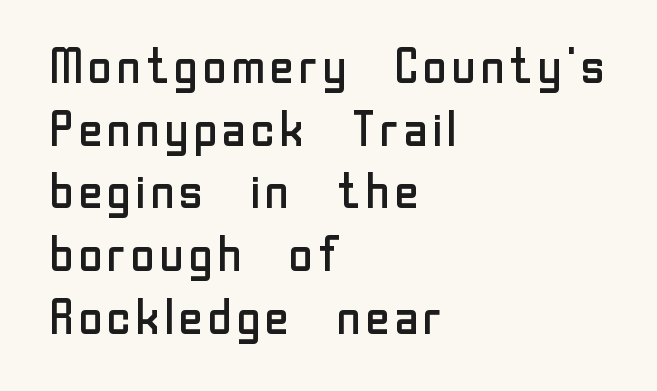
Notice how the stems are strictly vertical — no italics here. These lines are set flush left with a ragged right edge. Glyph-to-glyph distance matches everyday printed text. A sans-serif font was chosen for this passage. Is this a heavy cut? Hardly; it is regular or lighter. Clear beneath every line of the passage.
